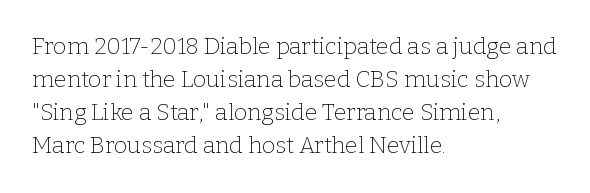
{"italic": "no", "bold": "no", "underline": "no", "align": "left", "line_spacing": "normal", "line_spacing_ratio": 1.44, "letter_spacing": "normal", "letter_spacing_em": 0.0, "glyph_px": 23}
